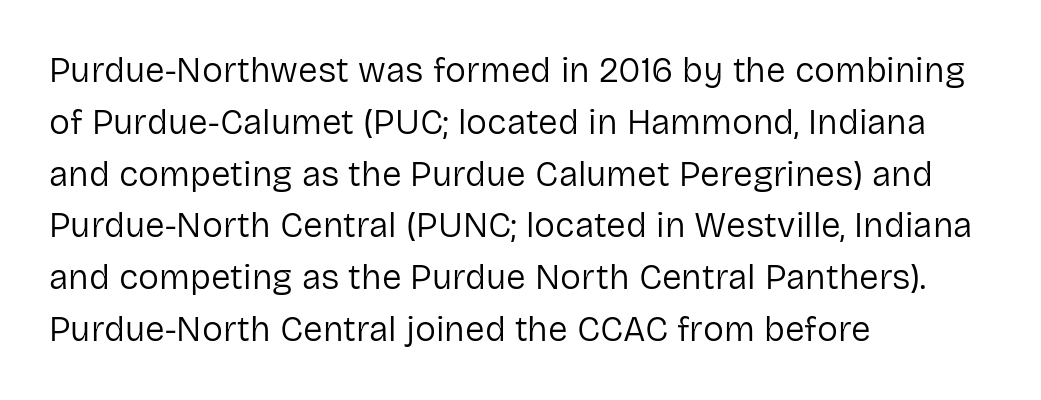
The image shows 35 px regular-weight sans-serif type, upright; set left-aligned, normal line spacing (1.48x), normal letter spacing, not underlined; low stroke contrast and a medium x-height.
